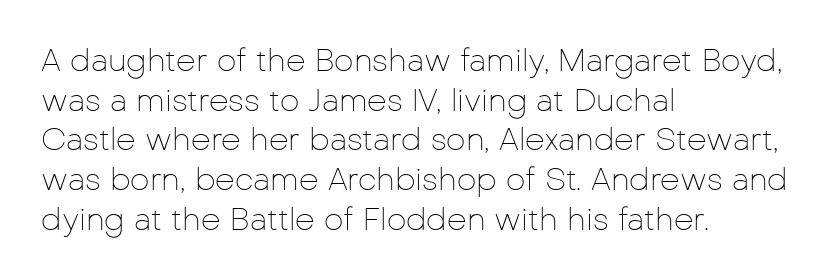
Q: Is the text bold? A: No.
Q: Is the text italic (slanted)? A: No, it is upright.
Q: Is the typeface a serif or a sans-serif typeface? A: Sans-serif.
Q: Is the text underlined? A: No.
Q: How is the paragraph aligned? A: Left-aligned.
Q: Is the spacing between letters normal or unusually wide? A: Normal.
Q: Is the spacing between lines tight, normal or loose? A: Normal.
Q: Width (condensed, normal, or wide)? A: Normal.
Q: Stroke contrast? A: Low.
Q: x-height? A: Medium.
Q: Monospaced? A: No.
